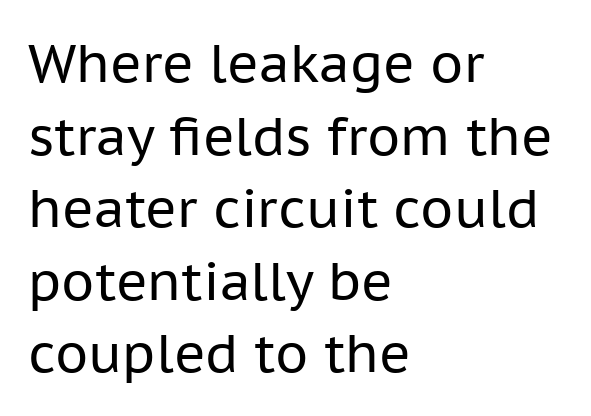
Grotesque or geometric, the face here clearly has no serifs. Letters rest on an invisible, unmarked baseline. Baseline-to-baseline distance is the conventional proportion of letter height. This rendering uses left alignment, leaving the right contour irregular.
